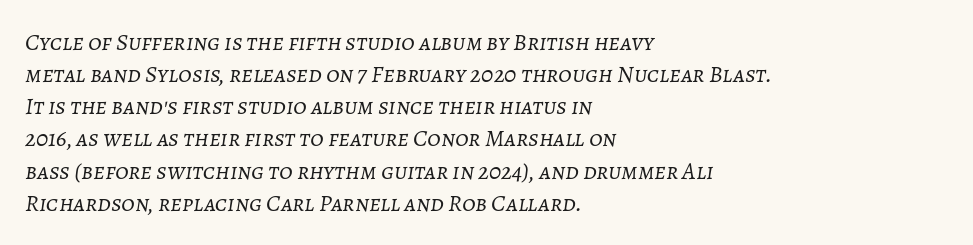
The image shows 24 px text type, italic (leaning right); set left-aligned, normal line spacing (1.34x), normal letter spacing, not underlined.
